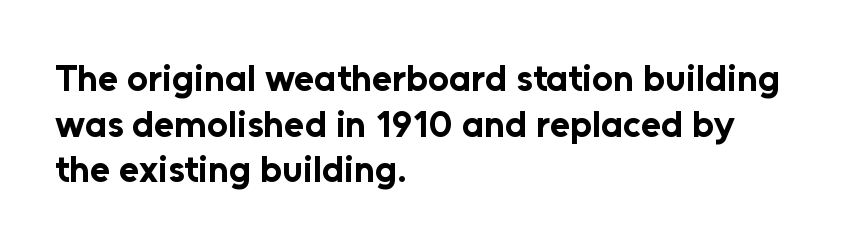
{"serif": "no", "italic": "no", "bold": "yes", "weight": "bold", "width": "normal", "stroke_contrast": "low", "x_height": "medium", "monospaced": "no", "underline": "no", "align": "left", "line_spacing_ratio": 1.23, "letter_spacing": "normal", "letter_spacing_em": 0.0, "glyph_px": 37}
